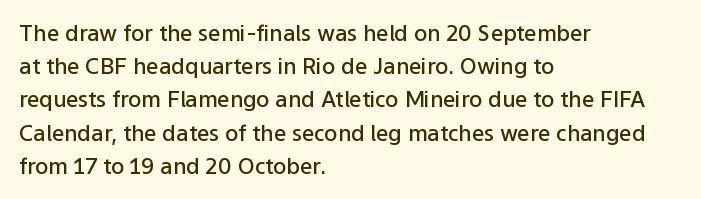
{"italic": "no", "bold": "semi", "underline": "no", "align": "left", "line_spacing": "normal", "line_spacing_ratio": 1.51, "letter_spacing": "normal", "letter_spacing_em": 0.0, "glyph_px": 22}
